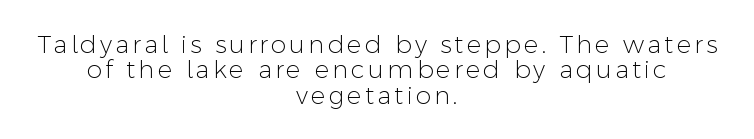
If you drew a line through each stem, it would be perfectly vertical. Horizontally, the lines are justified to the midpoint only. Any mark beneath the type? The region is blank. The weight would be labelled regular, book, light, or lighter still. Is there much room between lines? No — they nearly touch.
